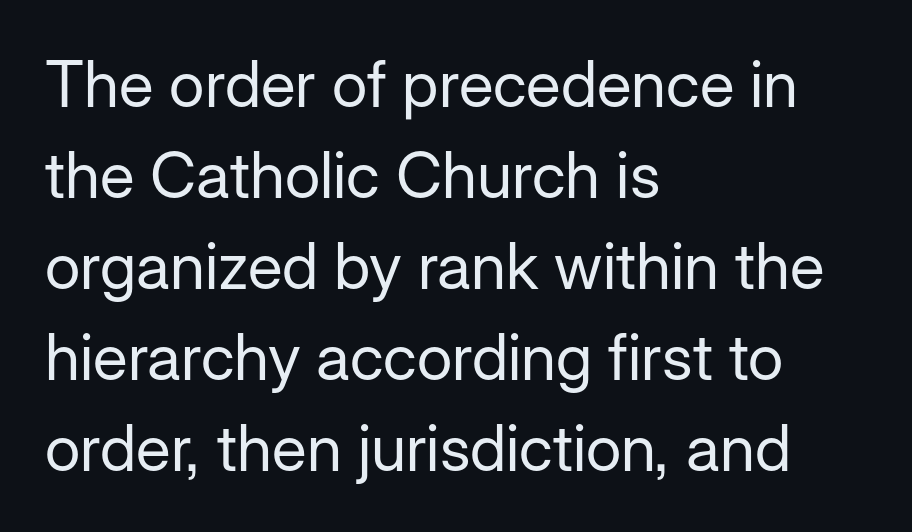
The rendering keeps characters at their native spacing. Whoever set this chose a conventional vertical rhythm. A typesetter would call this proportional, since set widths differ per character. The letterforms sit at book weight or below. The characters display no serif detailing; their extremities are plain. Italic: no, the glyphs are upright roman.
